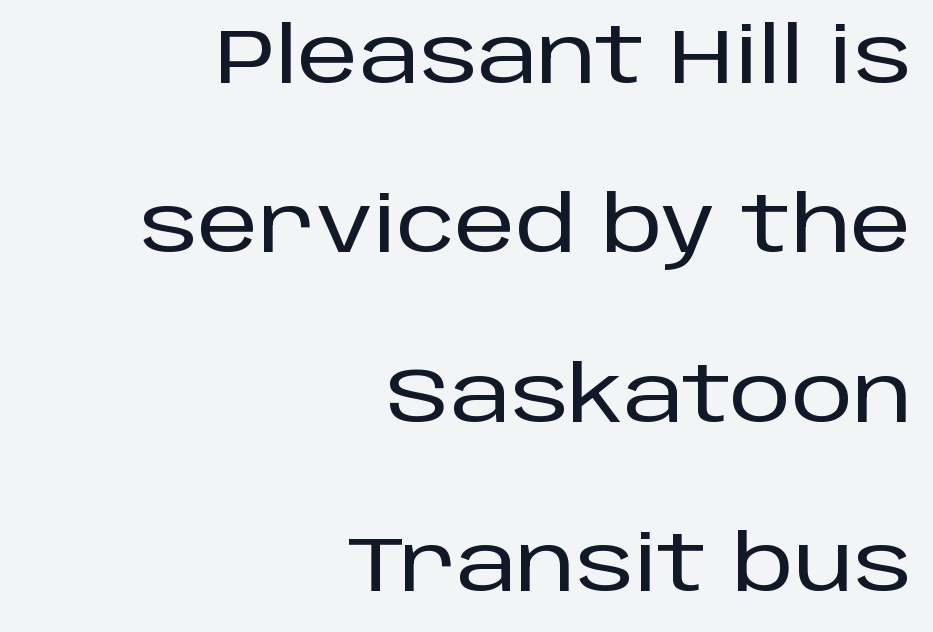
Q: Is the text italic (slanted)? A: No, it is upright.
Q: Is the typeface a serif or a sans-serif typeface? A: Sans-serif.
Q: Is the text underlined? A: No.
Q: How is the paragraph aligned? A: Right-aligned.
Q: Is the spacing between letters normal or unusually wide? A: Normal.
Q: Is the spacing between lines tight, normal or loose? A: Loose.
Q: Width (condensed, normal, or wide)? A: Normal.
Q: Stroke contrast? A: Low.
Q: x-height? A: Large.
Q: Monospaced? A: No.
